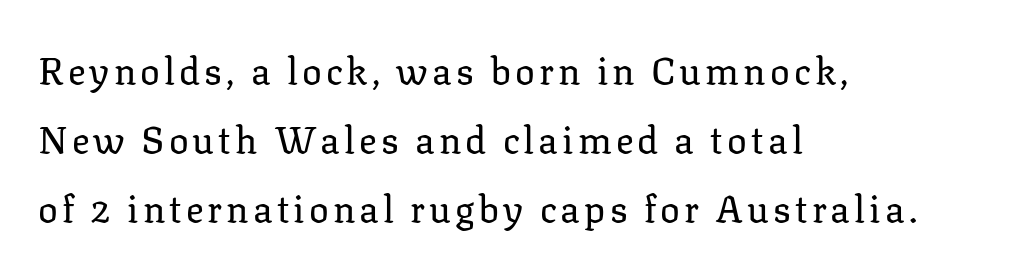
The setting favours the left margin, as ordinary paragraphs usually do. Only glyphs here, with clear space below each row. Here the designer chose a conventional face with non-uniform glyph widths. Unlike italic type, these characters show no tilt at all.
